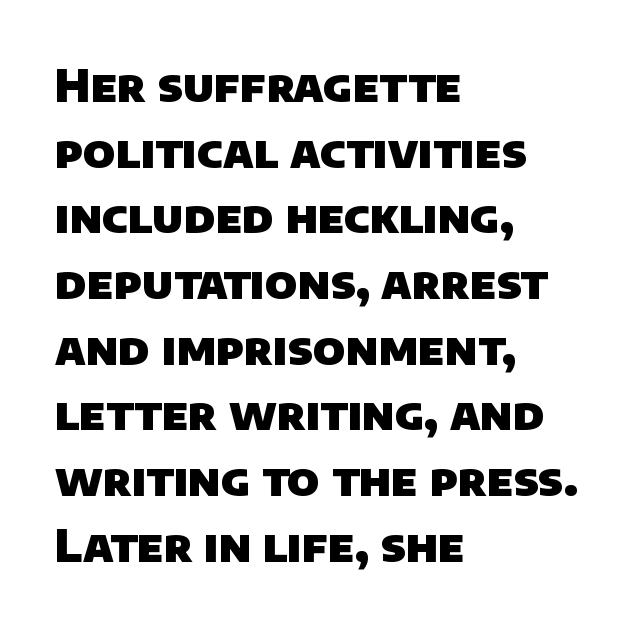
The image shows 45 px heavy sans-serif type; set left-aligned, normal line spacing (1.46x), normal letter spacing, not underlined; low stroke contrast and a large x-height.
